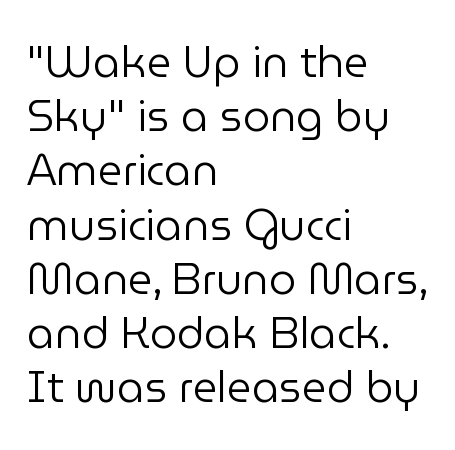
{"serif": "no", "italic": "no", "bold": "no", "weight": "regular", "width": "normal", "stroke_contrast": "low", "x_height": "medium", "monospaced": "no", "underline": "no", "align": "left", "line_spacing": "normal", "line_spacing_ratio": 1.26, "letter_spacing": "normal", "letter_spacing_em": 0.0, "glyph_px": 43}
